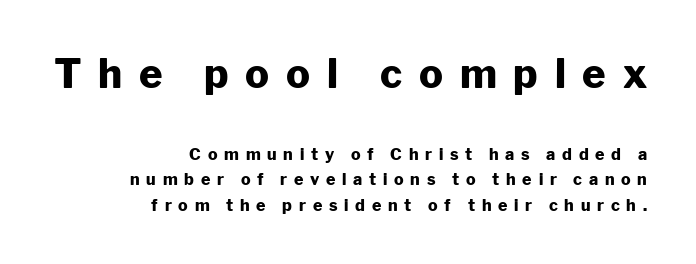
The image shows 40 px heavy sans-serif type, upright; set right-aligned, normal line spacing (1.58x), unusually wide letter spacing (+0.42 em), not underlined; the first (top) block is 2.5x larger; low stroke contrast and a medium x-height.
